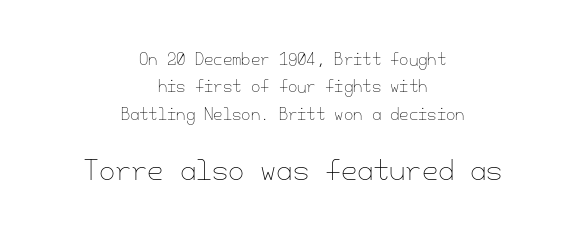
{"italic": "no", "bold": "no", "underline": "no", "align": "center", "line_spacing_ratio": 1.82, "letter_spacing": "normal", "letter_spacing_em": 0.0, "larger_block": "second", "size_ratio": 1.73, "glyph_px": 26}
